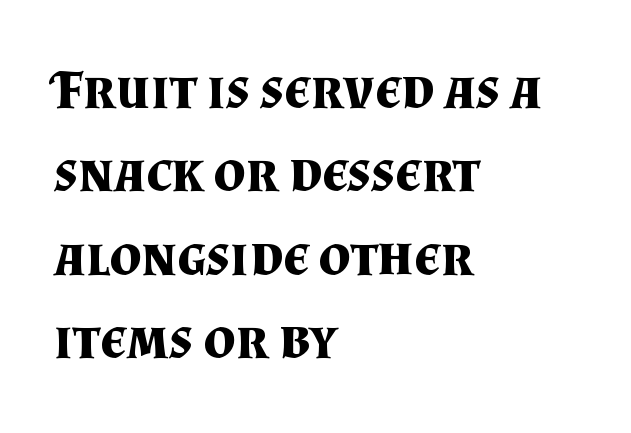
The lettering stays uniformly vertical, giving the passage a roman look. Does the leading feel generous? No, just average. The rendering uses a bold face; every stroke is thick and dark. The horizontal fit of the characters is conventional and even. The strip under each line holds only bare page. A typesetter would call this proportional, since set widths differ per character.
